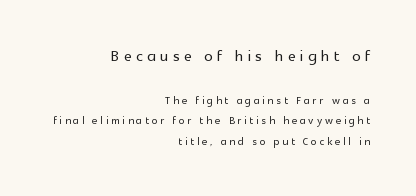
The type is letterspaced generously, with wide tracking. Horizontal bands of white between lines are of average thickness. The paragraph shown leans on its right margin. Check the space under the baseline: it is left empty. This is roman type, the default non-slanted kind.
